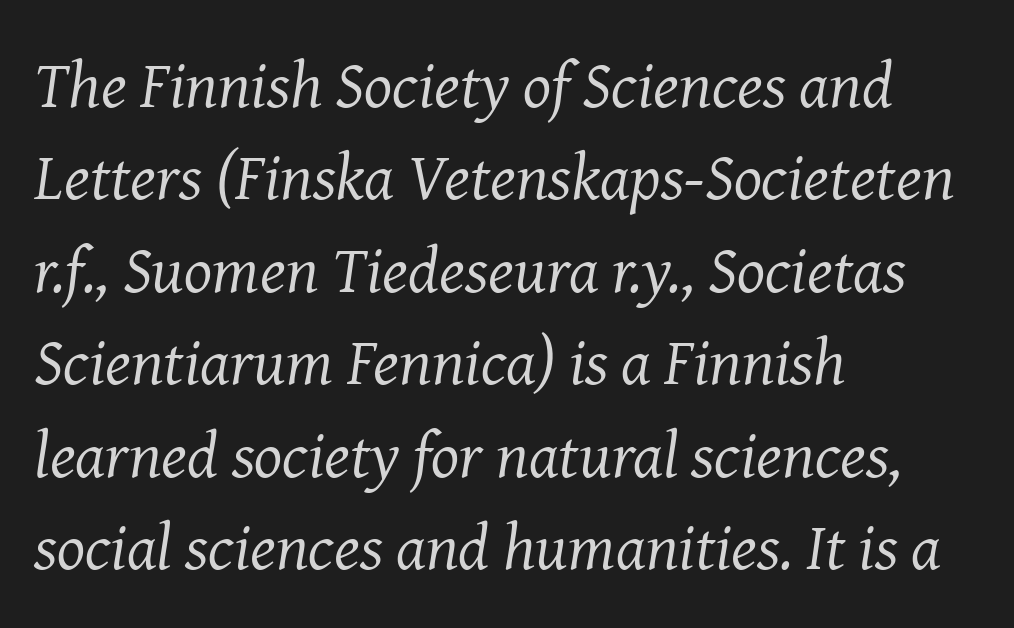
Q: Is the text bold? A: No.
Q: Is the text italic (slanted)? A: Yes, it leans right by about 8 degrees.
Q: Is the typeface a serif or a sans-serif typeface? A: Serif.
Q: Is the text underlined? A: No.
Q: How is the paragraph aligned? A: Left-aligned.
Q: Is the spacing between letters normal or unusually wide? A: Normal.
Q: Is the spacing between lines tight, normal or loose? A: Normal.
Q: Width (condensed, normal, or wide)? A: Normal.
Q: Stroke contrast? A: Medium.
Q: x-height? A: Medium.
Q: Monospaced? A: No.
